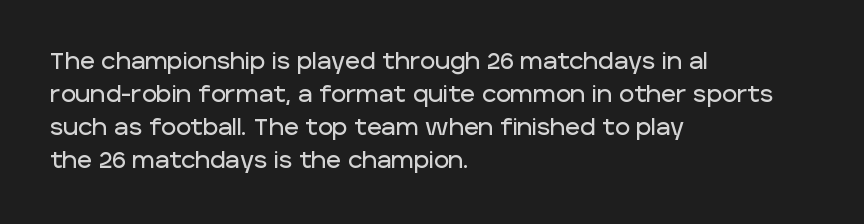
The block of text has a typical density, with ordinary space between rows. Tracking here is standard; glyphs follow each other at the usual distance. The strip under each line holds only bare page. The lettering holds an erect, upright posture throughout. Teacher's note: observe the even left margin — that is flush-left alignment.
